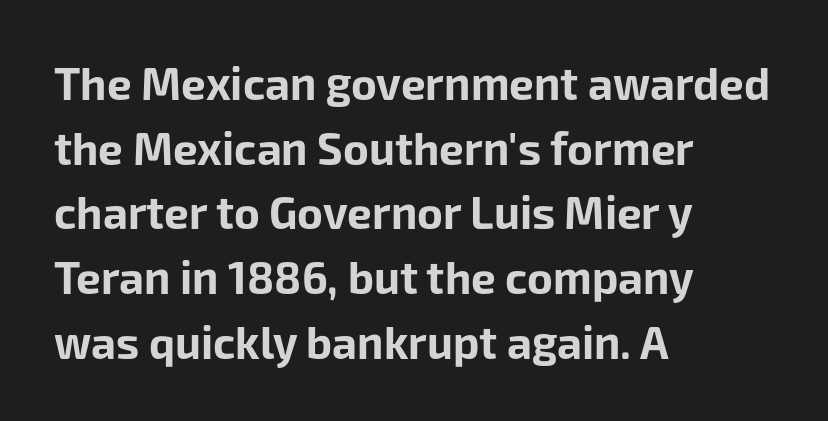
{"serif": "no", "italic": "no", "bold": "yes", "weight": "bold", "width": "normal", "stroke_contrast": "low", "x_height": "medium", "monospaced": "no", "underline": "no", "align": "left", "line_spacing": "normal", "line_spacing_ratio": 1.47, "letter_spacing": "normal", "letter_spacing_em": 0.0, "glyph_px": 44}
